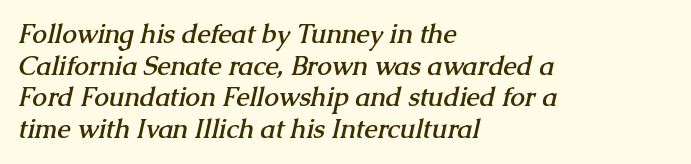
{"bold": "yes", "underline": "no", "align": "left", "line_spacing_ratio": 1.22, "letter_spacing": "normal", "letter_spacing_em": 0.0, "glyph_px": 26}
